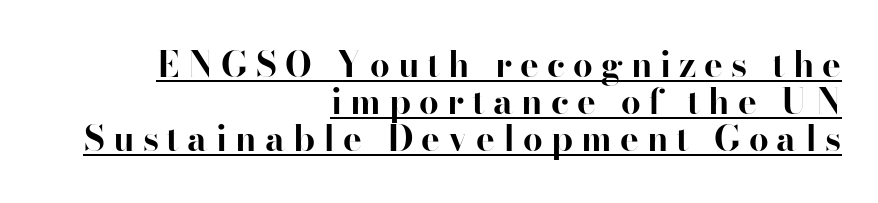
{"serif": "no", "italic": "no", "bold": "yes", "weight": "bold", "width": "normal", "stroke_contrast": "high", "x_height": "small", "monospaced": "no", "underline": "yes", "align": "right", "line_spacing": "tight", "line_spacing_ratio": 1.06, "letter_spacing": "wide", "letter_spacing_em": 0.23, "glyph_px": 35}
